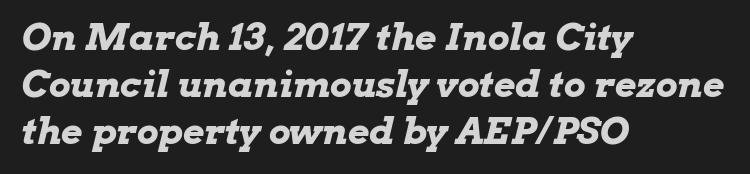
Q: Is the text bold? A: Yes.
Q: Is the text italic (slanted)? A: Yes, it leans right by about 13 degrees.
Q: Is the text underlined? A: No.
Q: How is the paragraph aligned? A: Left-aligned.
Q: Is the spacing between letters normal or unusually wide? A: Normal.
Q: Is the spacing between lines tight, normal or loose? A: Normal.
Q: Width (condensed, normal, or wide)? A: Wide.
Q: Stroke contrast? A: Low.
Q: x-height? A: Medium.
Q: Monospaced? A: No.
